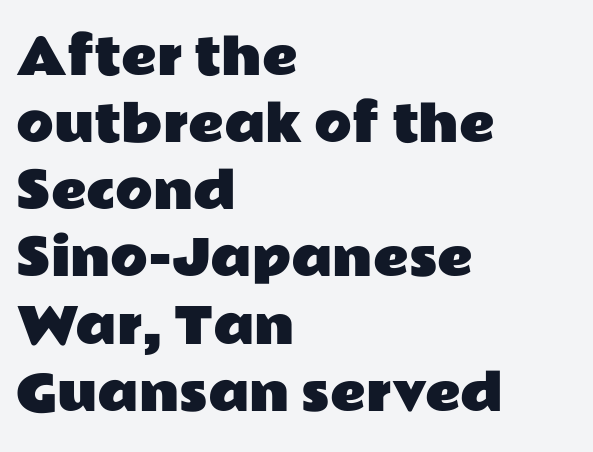
A typesetter would call this leading conventional body-copy spacing. Compared with a centered layout, this one pins lines to the left instead. Nope, no serifs anywhere on these letters. The face used here is rendered with its standard letterfit. Is there any slant? The stems are plumb.
